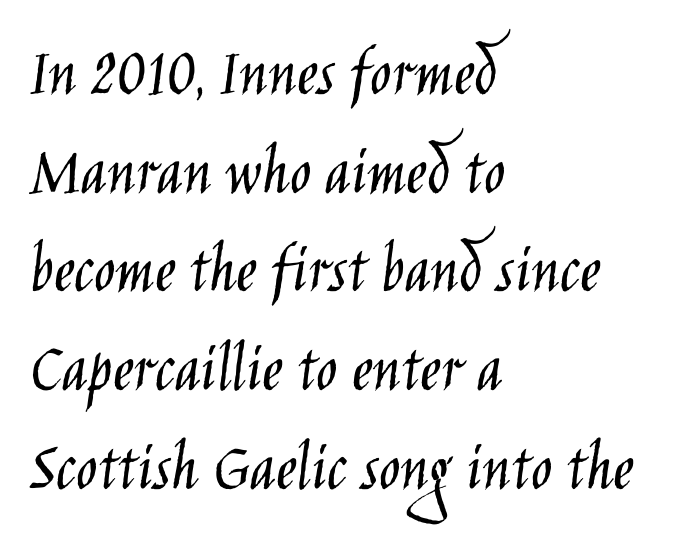
{"serif": "no", "bold": "no", "weight": "light", "width": "condensed", "stroke_contrast": "low", "x_height": "large", "monospaced": "no", "underline": "no", "align": "left", "line_spacing": "normal", "line_spacing_ratio": 1.39, "letter_spacing": "normal", "letter_spacing_em": 0.0, "glyph_px": 71}
